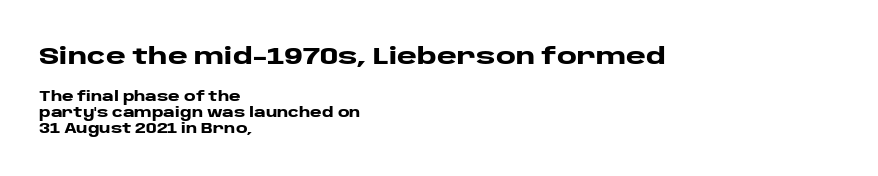
Tracking value appears to be zero — textbook default spacing. Do the letters lean? They stand straight. If you measured baseline to baseline, you'd find a short distance. This layout puts the oversized block above and the modest block below. This rendering uses left alignment, leaving the right contour irregular.
